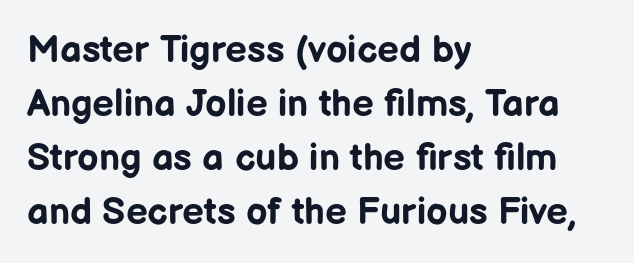
{"serif": "no", "italic": "no", "bold": "yes", "weight": "bold", "width": "normal", "stroke_contrast": "low", "x_height": "medium", "monospaced": "no", "underline": "no", "align": "left", "line_spacing": "normal", "line_spacing_ratio": 1.42, "letter_spacing": "normal", "letter_spacing_em": 0.0, "glyph_px": 38}
